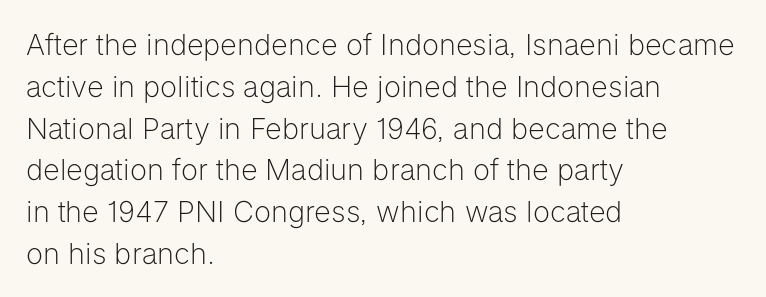
Q: Is the text bold? A: No.
Q: Is the text italic (slanted)? A: No, it is upright.
Q: Is the typeface a serif or a sans-serif typeface? A: Sans-serif.
Q: Is the text underlined? A: No.
Q: How is the paragraph aligned? A: Left-aligned.
Q: Is the spacing between letters normal or unusually wide? A: Normal.
Q: Is the spacing between lines tight, normal or loose? A: Normal.
Q: Width (condensed, normal, or wide)? A: Normal.
Q: Stroke contrast? A: Low.
Q: x-height? A: Medium.
Q: Monospaced? A: No.
